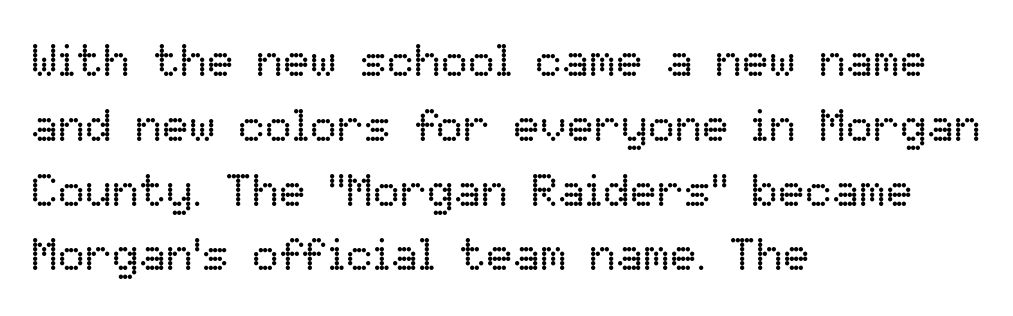
Posture: upright roman. Vertical spacing — default. All the whitespace from short lines collects on the right. The strip under each line holds only bare page.
